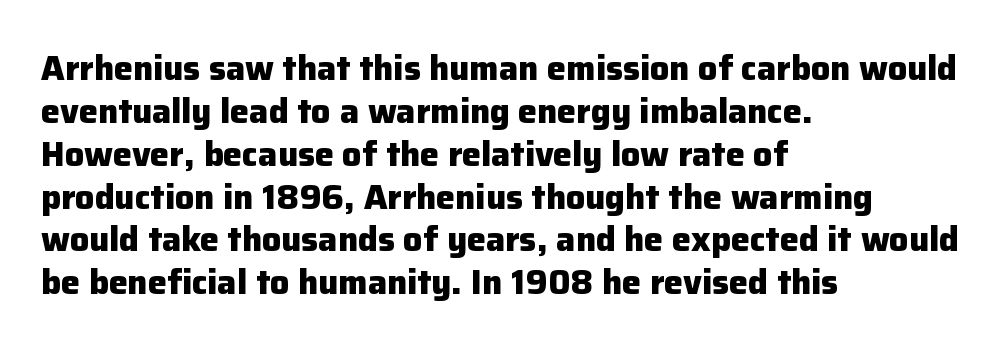
Q: Is the text bold? A: Yes.
Q: Is the text italic (slanted)? A: No, it is upright.
Q: Is the typeface a serif or a sans-serif typeface? A: Sans-serif.
Q: Is the text underlined? A: No.
Q: How is the paragraph aligned? A: Left-aligned.
Q: Is the spacing between letters normal or unusually wide? A: Normal.
Q: Is the spacing between lines tight, normal or loose? A: Normal.
Q: Width (condensed, normal, or wide)? A: Normal.
Q: Stroke contrast? A: Low.
Q: x-height? A: Medium.
Q: Monospaced? A: No.
